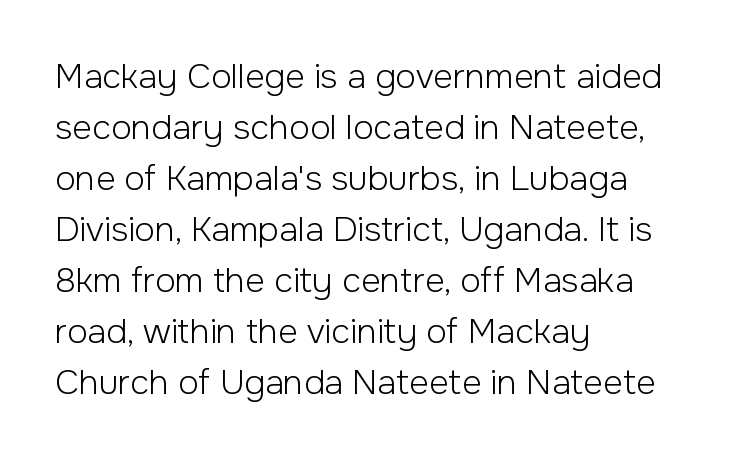
{"serif": "no", "italic": "no", "bold": "no", "weight": "light", "width": "normal", "stroke_contrast": "low", "x_height": "medium", "monospaced": "no", "underline": "no", "align": "left", "line_spacing": "normal", "line_spacing_ratio": 1.5, "letter_spacing": "normal", "letter_spacing_em": 0.0, "glyph_px": 34}
